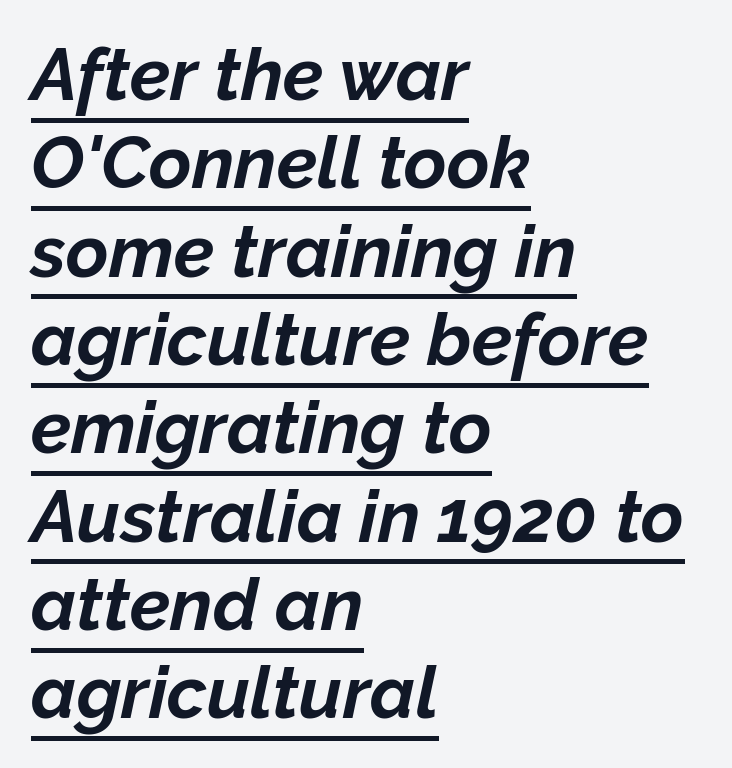
Typesetter's note: full bold, strokes at maximum text heaviness. A classic flush-left, rag-right setting is used for this passage. Words appear dense and cohesive because spacing is normal. If you drew a line through each stem, it would be angled. Do the characters align in a grid? No, the font is proportional. The rendering uses the underline text-decoration.
